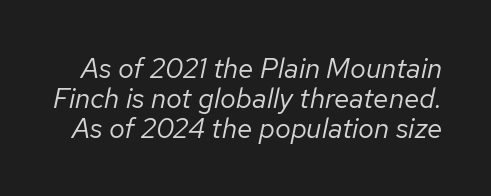
{"italic": "yes", "lean": "right", "slant_degrees": 12, "bold": "no", "weight": "regular", "width": "normal", "stroke_contrast": "low", "x_height": "medium", "monospaced": "no", "underline": "no", "line_spacing": "tight", "line_spacing_ratio": 1.07, "letter_spacing": "normal", "letter_spacing_em": 0.0, "glyph_px": 28}
